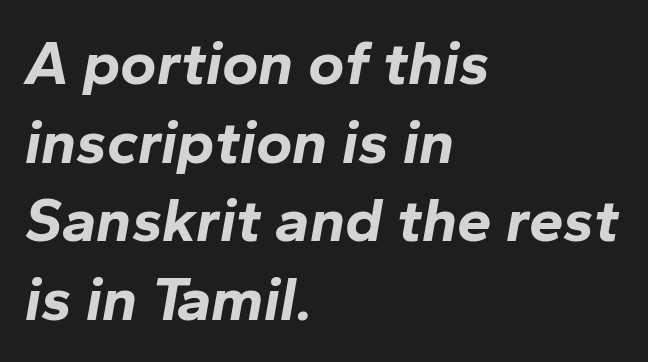
Q: Is the text bold? A: Yes.
Q: Is the text italic (slanted)? A: Yes, it leans right by about 10 degrees.
Q: Is the text underlined? A: No.
Q: How is the paragraph aligned? A: Left-aligned.
Q: Is the spacing between letters normal or unusually wide? A: Normal.
Q: Is the spacing between lines tight, normal or loose? A: Normal.
Q: Width (condensed, normal, or wide)? A: Normal.
Q: Stroke contrast? A: Low.
Q: x-height? A: Medium.
Q: Monospaced? A: No.
